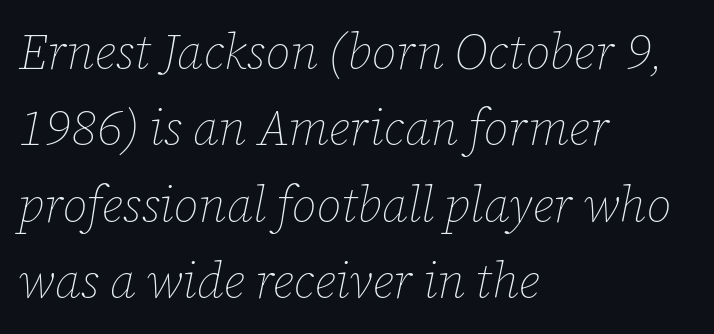
The image shows 49 px thin type, italic (leaning right); set left-aligned, normal line spacing (1.56x), normal letter spacing, not underlined; low stroke contrast and a medium x-height.
